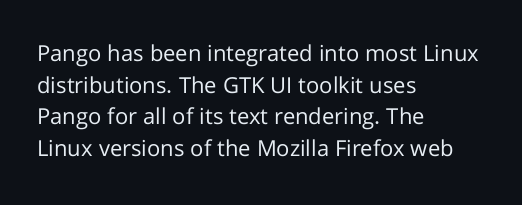
{"italic": "no", "bold": "no", "underline": "no", "align": "left", "line_spacing": "normal", "line_spacing_ratio": 1.44, "letter_spacing": "normal", "letter_spacing_em": 0.0, "glyph_px": 22}
